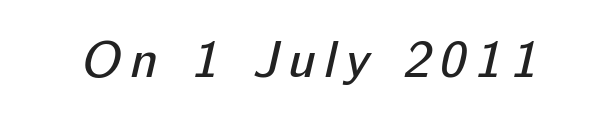
{"serif": "no", "bold": "no", "weight": "regular", "width": "normal", "stroke_contrast": "low", "x_height": "medium", "monospaced": "no", "underline": "no", "glyph_px": 51}
